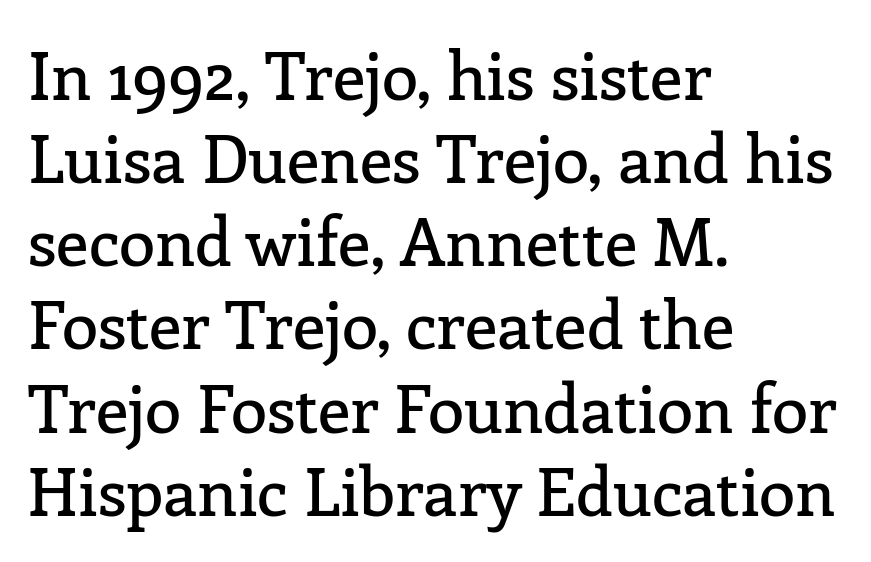
Q: Is the text italic (slanted)? A: No, it is upright.
Q: Is the typeface a serif or a sans-serif typeface? A: Serif.
Q: Is the text underlined? A: No.
Q: How is the paragraph aligned? A: Left-aligned.
Q: Is the spacing between letters normal or unusually wide? A: Normal.
Q: Is the spacing between lines tight, normal or loose? A: Normal.
Q: Width (condensed, normal, or wide)? A: Normal.
Q: Stroke contrast? A: Low.
Q: x-height? A: Medium.
Q: Monospaced? A: No.
